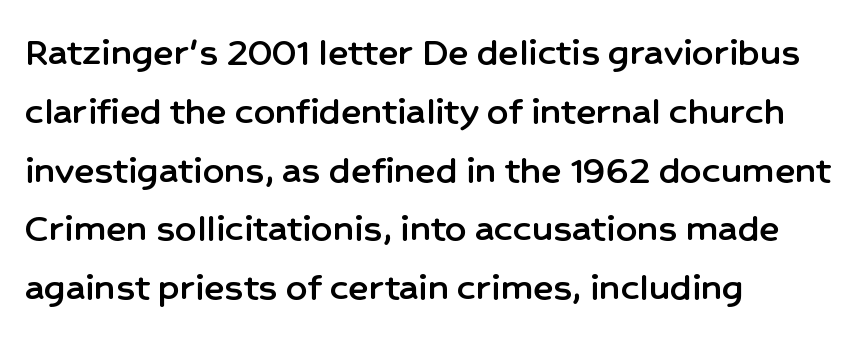
The image shows 42 px sans-serif type, upright; set left-aligned, normal line spacing (1.4x), normal letter spacing, not underlined; low stroke contrast and a medium x-height.
